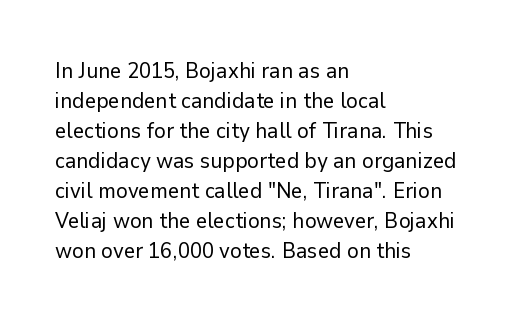
Q: Is the text bold? A: No.
Q: Is the text italic (slanted)? A: No, it is upright.
Q: Is the text underlined? A: No.
Q: How is the paragraph aligned? A: Left-aligned.
Q: Is the spacing between letters normal or unusually wide? A: Normal.
Q: Is the spacing between lines tight, normal or loose? A: Normal.
